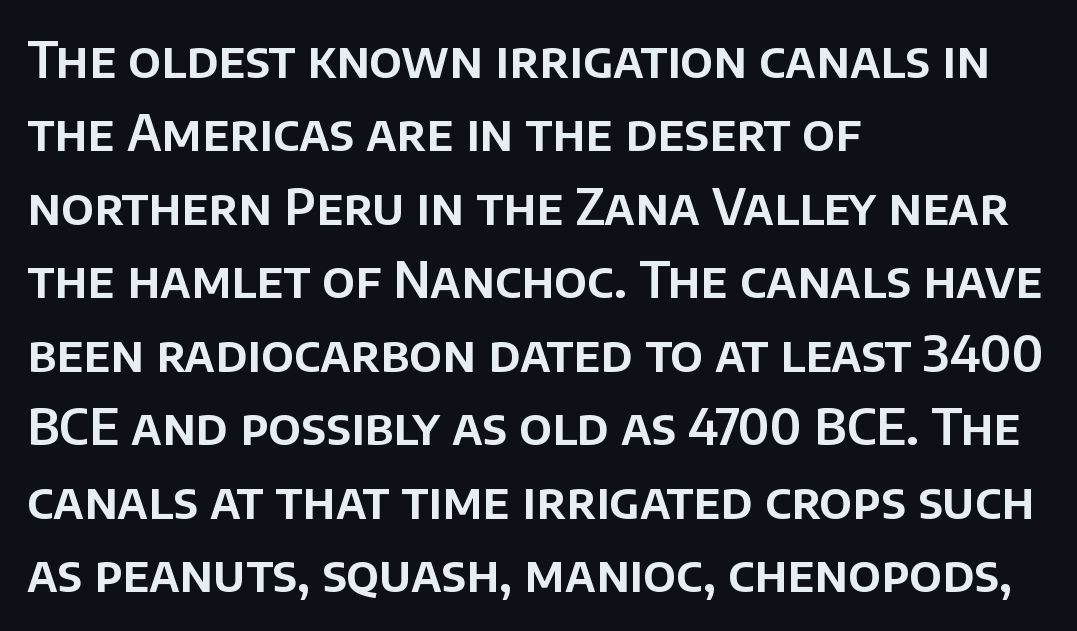
The image shows 49 px sans-serif type, upright; set left-aligned, normal line spacing (1.5x), normal letter spacing, not underlined; low stroke contrast and a large x-height.
